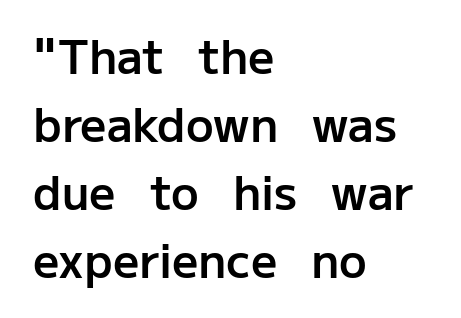
Q: Is the text bold? A: Semi-bold.
Q: Is the text italic (slanted)? A: No, it is upright.
Q: Is the typeface a serif or a sans-serif typeface? A: Sans-serif.
Q: Is the text underlined? A: No.
Q: How is the paragraph aligned? A: Left-aligned.
Q: Is the spacing between letters normal or unusually wide? A: Normal.
Q: Is the spacing between lines tight, normal or loose? A: Normal.
Q: Width (condensed, normal, or wide)? A: Normal.
Q: Stroke contrast? A: Low.
Q: x-height? A: Medium.
Q: Monospaced? A: No.
